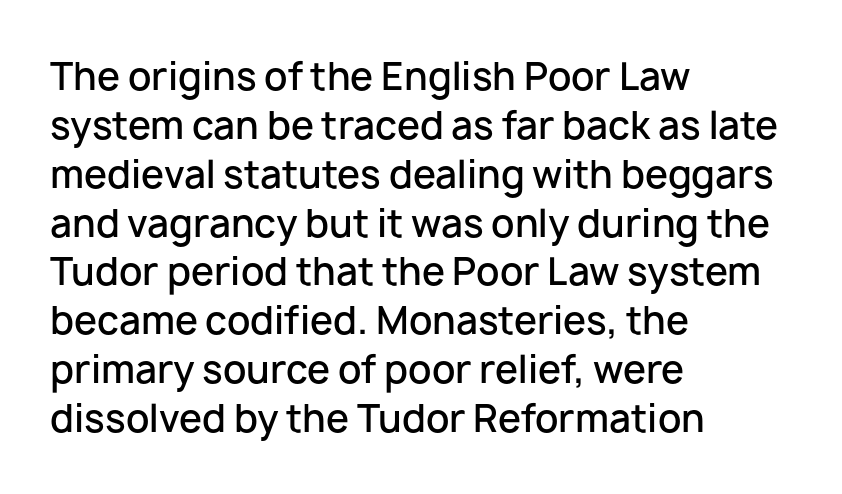
{"serif": "no", "italic": "no", "bold": "semi", "weight": "semibold", "width": "normal", "stroke_contrast": "low", "x_height": "medium", "monospaced": "no", "underline": "no", "align": "left", "line_spacing": "normal", "line_spacing_ratio": 1.32, "letter_spacing": "normal", "letter_spacing_em": 0.0, "glyph_px": 37}
